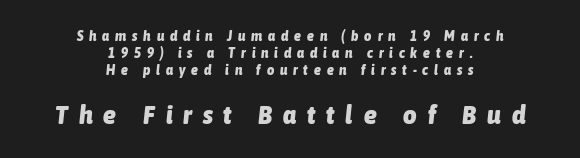
The image shows 26 px bold type, italic (leaning right); set centered, line spacing 1.21x, unusually wide letter spacing (+0.42 em), not underlined; the second (bottom) block is 1.86x larger.
